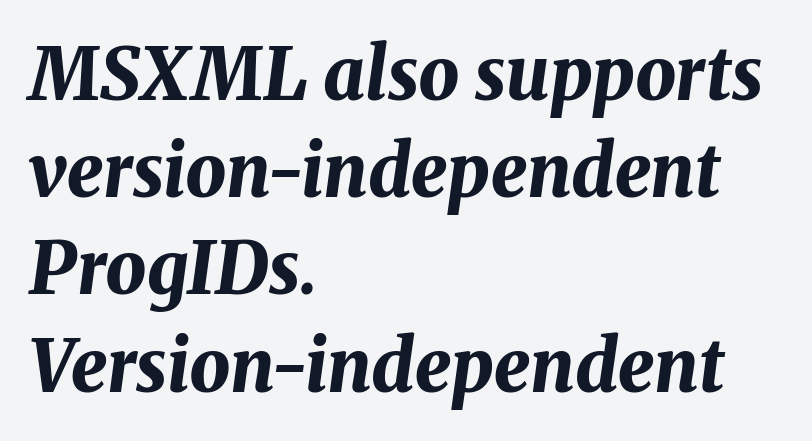
{"italic": "yes", "lean": "right", "slant_degrees": 8, "bold": "yes", "weight": "bold", "width": "normal", "stroke_contrast": "medium", "x_height": "medium", "monospaced": "no", "underline": "no", "align": "left", "line_spacing": "normal", "line_spacing_ratio": 1.35, "letter_spacing": "normal", "letter_spacing_em": 0.0, "glyph_px": 72}
